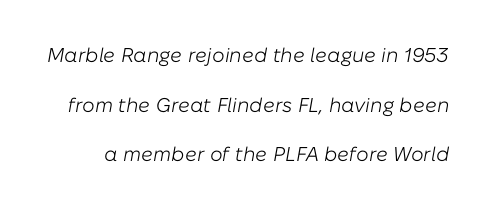
The image shows 20 px text type, italic (leaning right); set loose line spacing (2.48x), normal letter spacing, not underlined.
